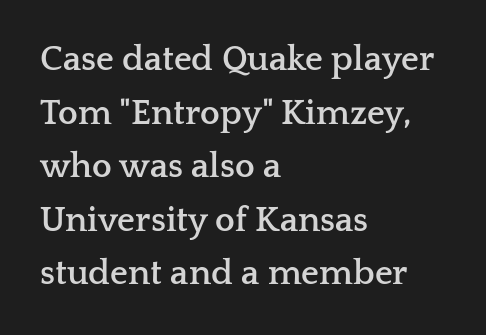
The image shows 35 px semibold, wide serif type, upright; set left-aligned, normal line spacing (1.53x), normal letter spacing, not underlined; low stroke contrast and a medium x-height.
